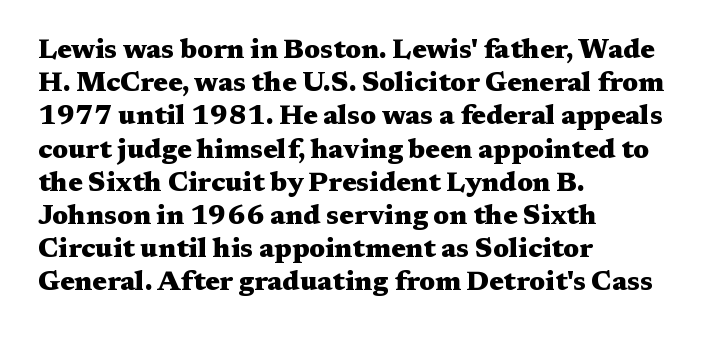
The image shows 27 px bold type, upright; set left-aligned, line spacing 1.23x, normal letter spacing, not underlined.
